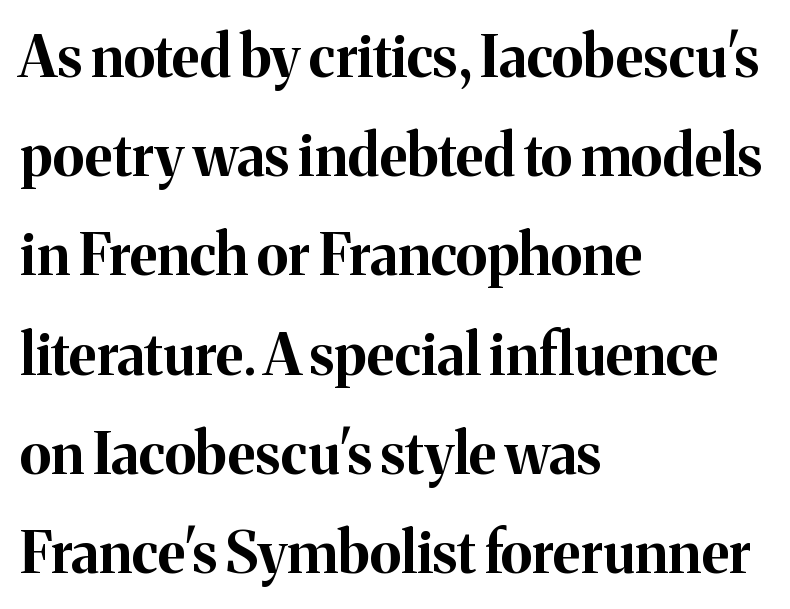
{"serif": "yes", "italic": "no", "bold": "yes", "weight": "bold", "width": "normal", "stroke_contrast": "medium", "x_height": "medium", "monospaced": "no", "underline": "no", "align": "left", "line_spacing_ratio": 1.74, "letter_spacing": "normal", "letter_spacing_em": 0.0, "glyph_px": 57}
